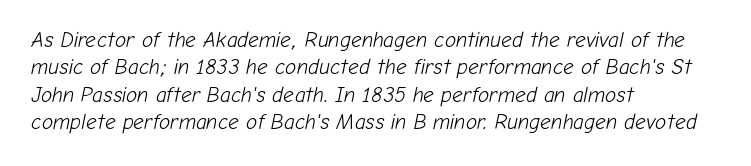
The image shows 21 px text type, italic (leaning right); set left-aligned, normal line spacing (1.3x), normal letter spacing, not underlined.
